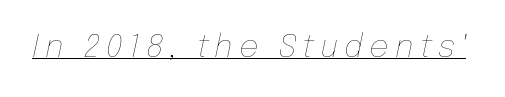
Q: Is the text bold? A: No.
Q: Is the text italic (slanted)? A: Yes, it leans right by about 12 degrees.
Q: Is the text underlined? A: Yes.
Q: Is the spacing between letters normal or unusually wide? A: Unusually wide.
Q: Width (condensed, normal, or wide)? A: Normal.
Q: Stroke contrast? A: Low.
Q: x-height? A: Medium.
Q: Monospaced? A: No.
